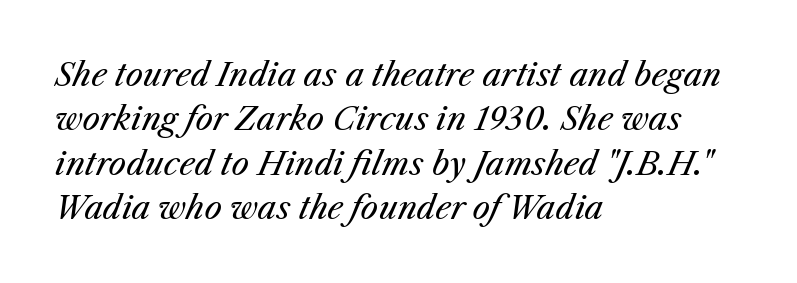
{"italic": "yes", "lean": "right", "slant_degrees": 25, "bold": "no", "weight": "regular", "width": "normal", "stroke_contrast": "medium", "x_height": "medium", "monospaced": "no", "underline": "no", "align": "left", "line_spacing": "normal", "line_spacing_ratio": 1.43, "letter_spacing": "normal", "letter_spacing_em": 0.0, "glyph_px": 31}
